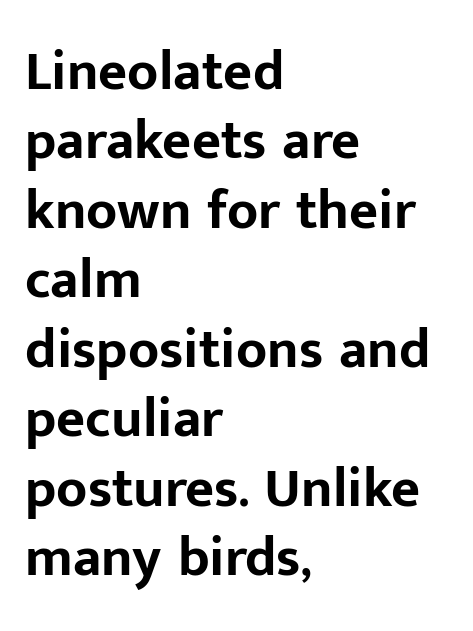
The image shows 56 px bold sans-serif type, upright; set left-aligned, line spacing 1.24x, normal letter spacing, not underlined; low stroke contrast and a medium x-height.
